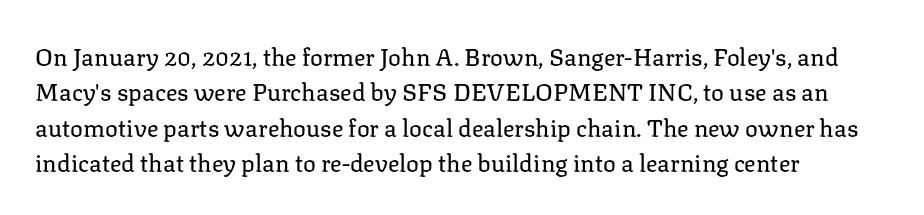
The image shows 24 px text type, upright; set left-aligned, normal line spacing (1.47x), normal letter spacing, not underlined.
